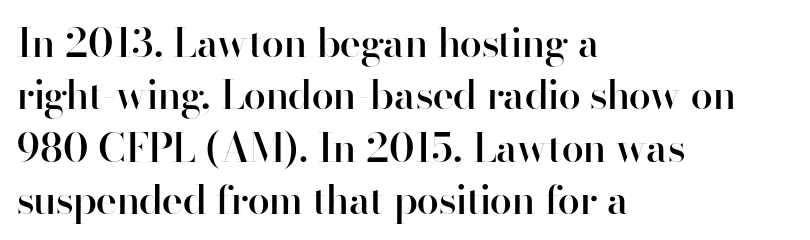
The image shows 40 px semibold sans-serif type, upright; set left-aligned, normal line spacing (1.31x), normal letter spacing, not underlined; high stroke contrast and a small x-height.
